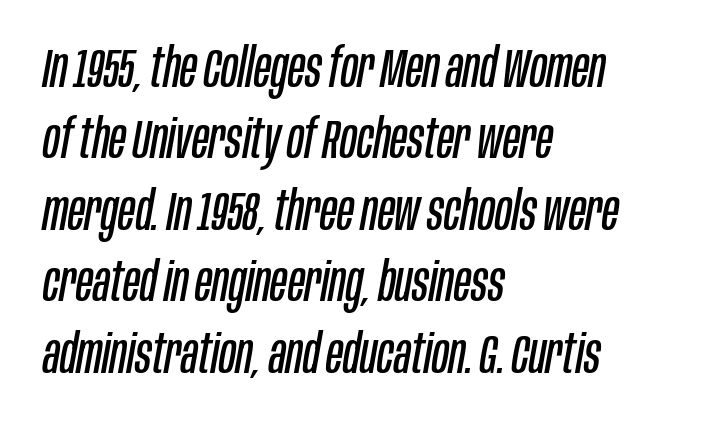
{"italic": "yes", "lean": "right", "slant_degrees": 10, "bold": "no", "weight": "regular", "width": "condensed", "stroke_contrast": "low", "x_height": "large", "monospaced": "no", "underline": "no", "align": "left", "line_spacing": "normal", "line_spacing_ratio": 1.3, "letter_spacing": "normal", "letter_spacing_em": 0.0, "glyph_px": 55}
